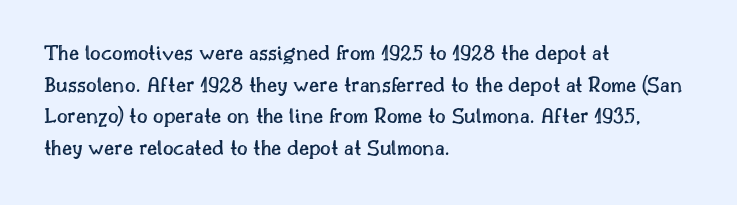
{"italic": "no", "underline": "no", "align": "left", "line_spacing": "normal", "line_spacing_ratio": 1.38, "letter_spacing": "normal", "letter_spacing_em": 0.0, "glyph_px": 23}
